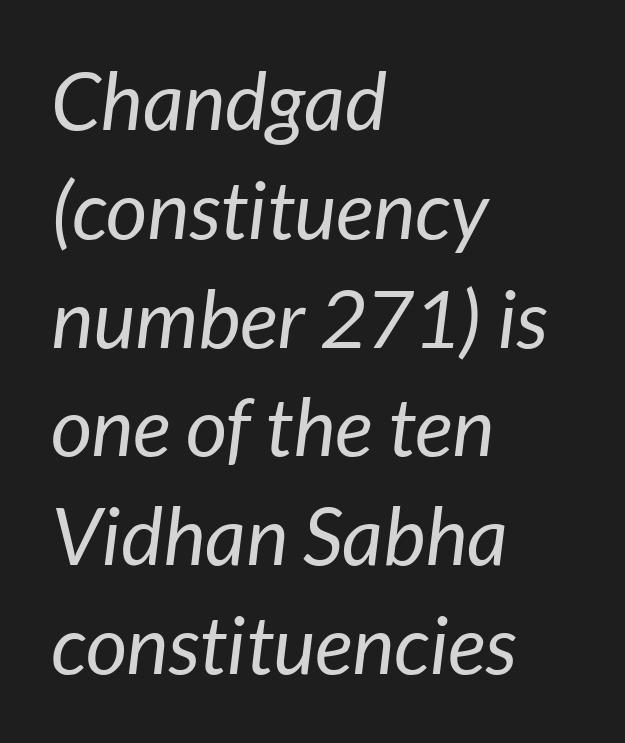
{"italic": "yes", "lean": "right", "slant_degrees": 7, "bold": "no", "weight": "regular", "width": "normal", "stroke_contrast": "low", "x_height": "medium", "monospaced": "no", "underline": "no", "align": "left", "line_spacing": "normal", "line_spacing_ratio": 1.36, "letter_spacing": "normal", "letter_spacing_em": 0.0, "glyph_px": 80}
